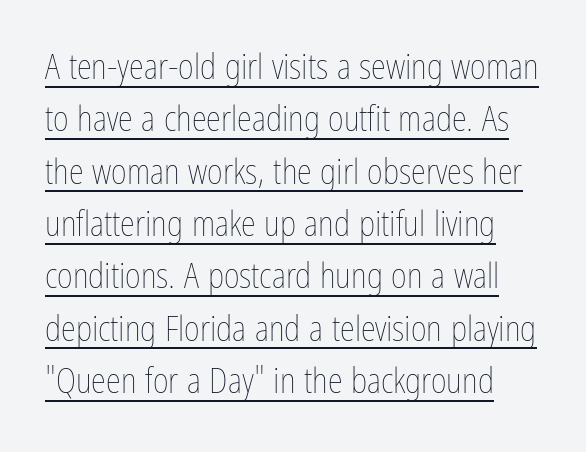
The image shows 34 px thin, condensed type, upright; set normal line spacing (1.54x), normal letter spacing, underlined; low stroke contrast and a medium x-height.
